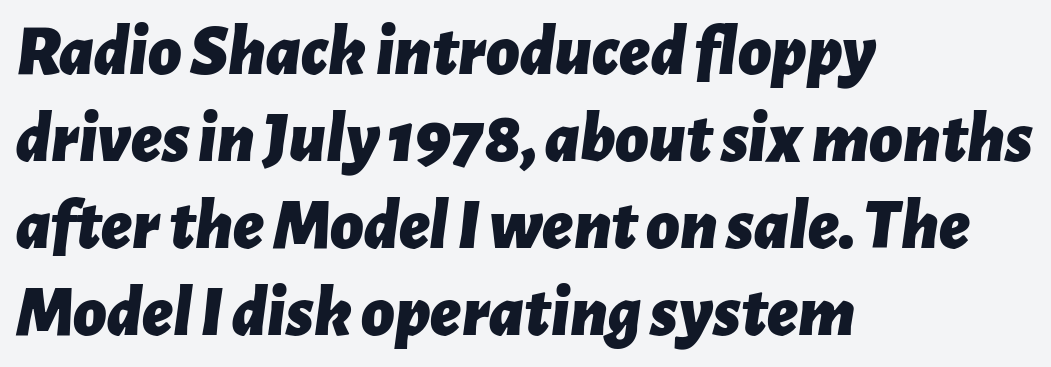
Q: Is the text bold? A: Yes.
Q: Is the text italic (slanted)? A: Yes, it leans right by about 7 degrees.
Q: Is the text underlined? A: No.
Q: How is the paragraph aligned? A: Left-aligned.
Q: Is the spacing between letters normal or unusually wide? A: Normal.
Q: Width (condensed, normal, or wide)? A: Normal.
Q: Stroke contrast? A: Low.
Q: x-height? A: Medium.
Q: Monospaced? A: No.
